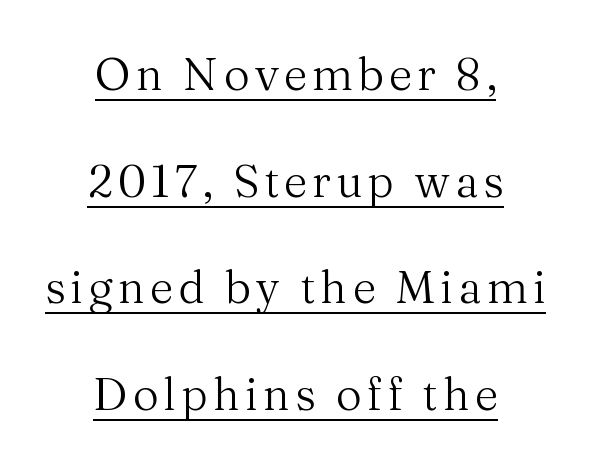
Q: Is the text bold? A: No.
Q: Is the text italic (slanted)? A: No, it is upright.
Q: Is the typeface a serif or a sans-serif typeface? A: Serif.
Q: Is the text underlined? A: Yes.
Q: How is the paragraph aligned? A: Centered.
Q: Is the spacing between lines tight, normal or loose? A: Loose.
Q: Width (condensed, normal, or wide)? A: Normal.
Q: Stroke contrast? A: Medium.
Q: x-height? A: Medium.
Q: Monospaced? A: No.
